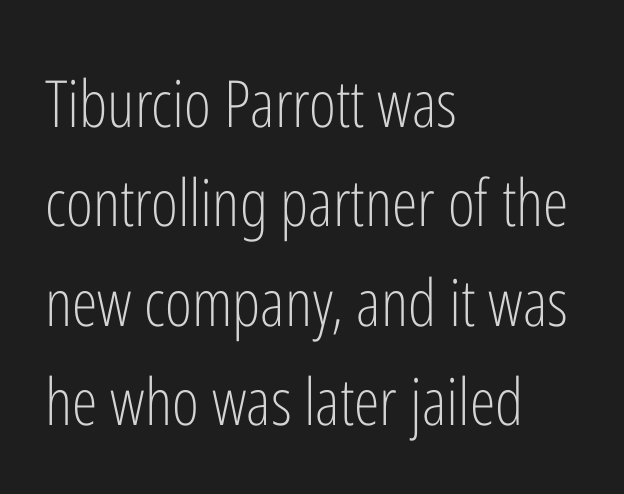
The glyphs are unaccompanied by any horizontal stroke below them. The text was rendered using a sans face with plain stroke endings. Does the lettering tilt? It doesn't — this is upright. Is the stroke heavy? The answer is a plain regular-or-lighter. Horizontal bands of white between lines are of average thickness.
